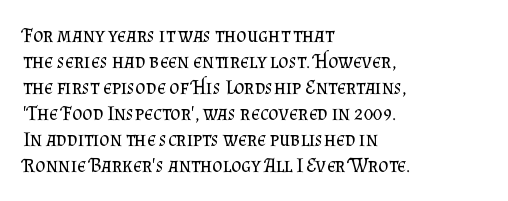
Where is the straight margin? On the left. This sample keeps an unexceptional amount of space between lines. The typesetting does not lean heavy: it is not bold. The gaps between neighbouring characters are ordinary and unremarkable. A clean baseline with only descenders dipping below it.
